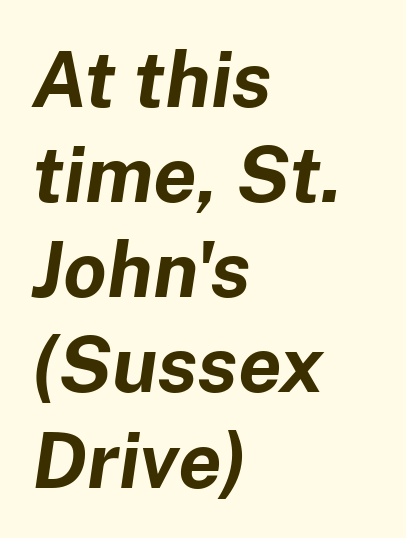
Quick note: italic. The face used here is proportionally spaced, like ordinary book or web type. Line beginnings align vertically; line endings do not. The gaps between neighbouring characters are ordinary and unremarkable. Quick note: underline off. The passage shown is emphatically bold.
